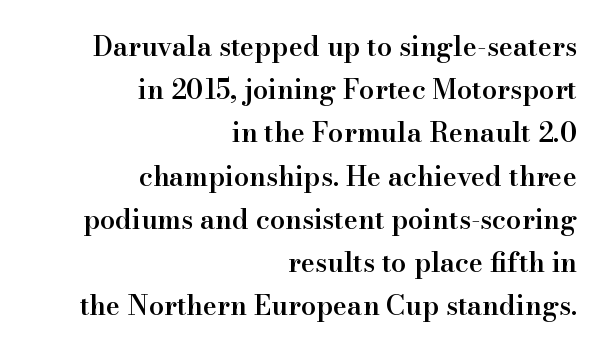
The image shows 27 px text type, upright; set right-aligned, normal line spacing (1.6x), normal letter spacing, not underlined.
